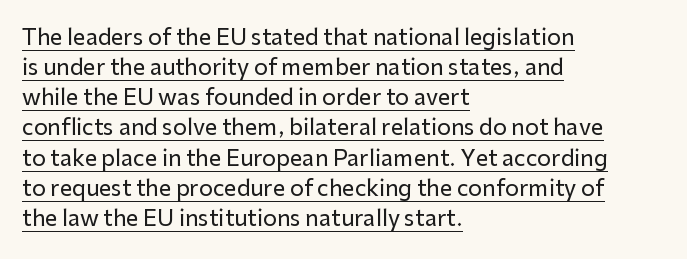
The image shows 22 px text type, upright; set left-aligned, normal line spacing (1.37x), normal letter spacing, underlined.
